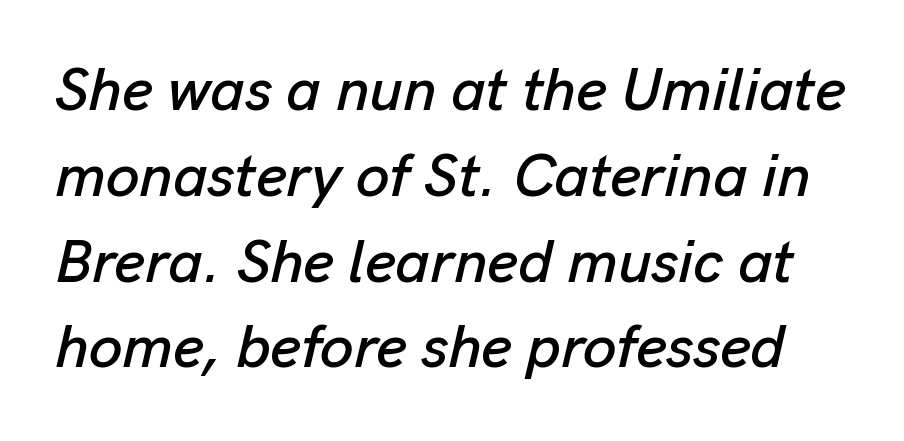
Q: Is the text italic (slanted)? A: Yes, it leans right by about 13 degrees.
Q: Is the text underlined? A: No.
Q: Is the spacing between letters normal or unusually wide? A: Normal.
Q: Is the spacing between lines tight, normal or loose? A: Normal.
Q: Width (condensed, normal, or wide)? A: Normal.
Q: Stroke contrast? A: Low.
Q: x-height? A: Medium.
Q: Monospaced? A: No.
